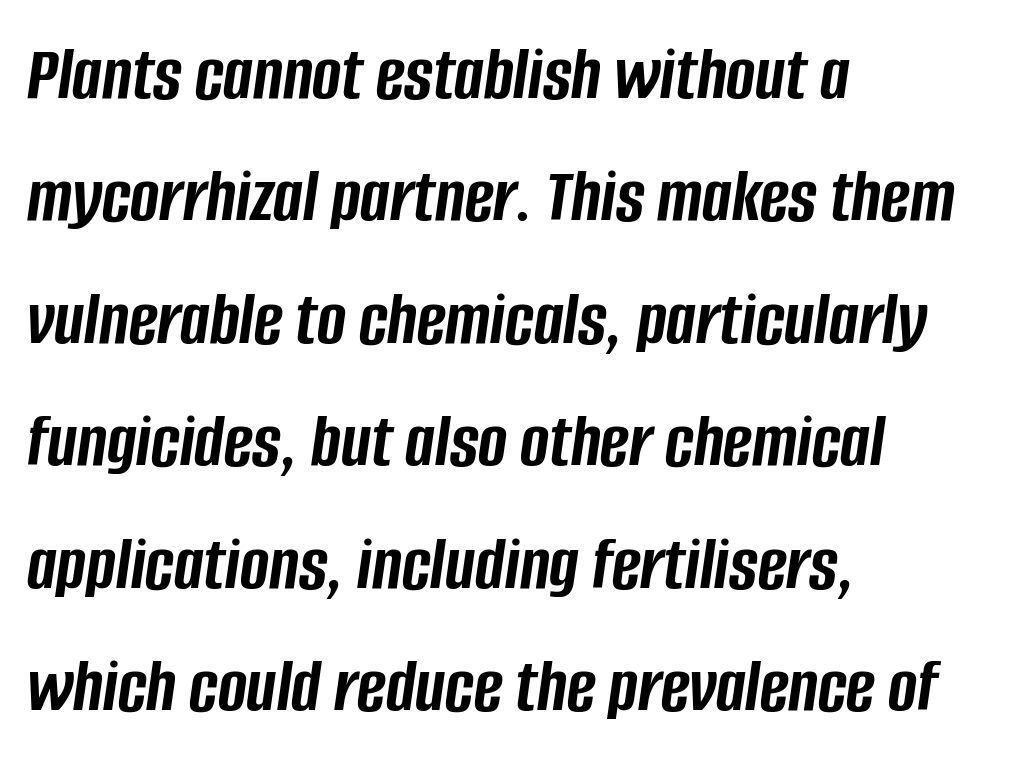
{"italic": "yes", "lean": "right", "slant_degrees": 8, "bold": "yes", "weight": "semibold", "width": "condensed", "stroke_contrast": "low", "x_height": "large", "monospaced": "no", "underline": "no", "align": "left", "line_spacing": "normal", "line_spacing_ratio": 1.57, "letter_spacing": "normal", "letter_spacing_em": 0.0, "glyph_px": 78}
